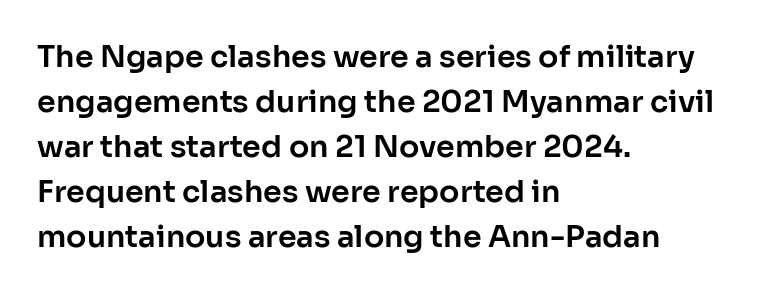
The specimen omits any rule beneath the text block's lines. The setting favours the left margin, as ordinary paragraphs usually do. How would I describe the line gaps? Plain and ordinary. The face used here is rendered with its standard letterfit.
